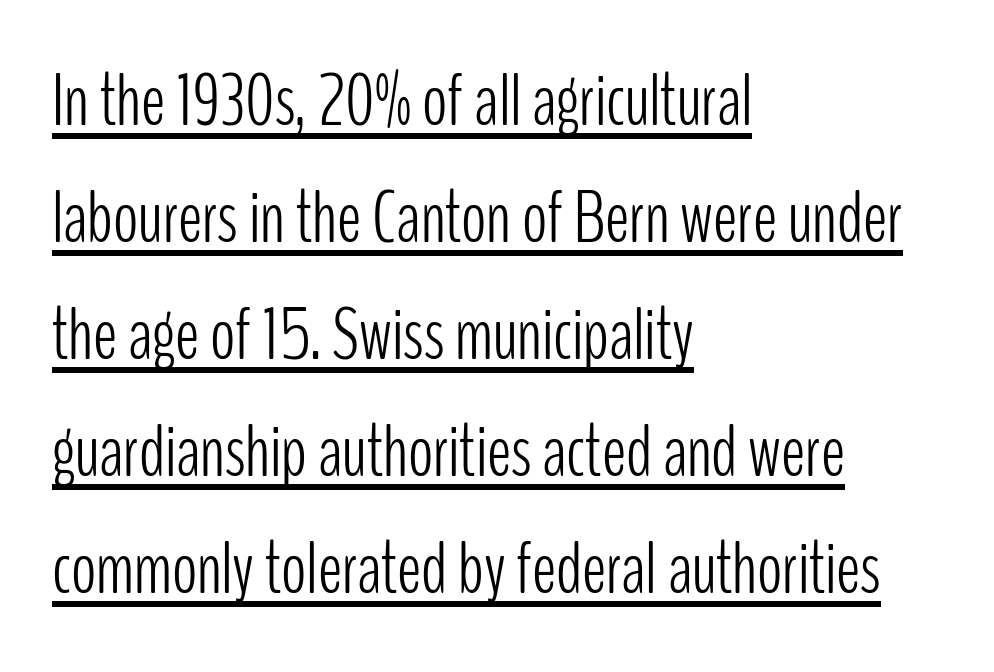
The image shows 74 px light, condensed sans-serif type, upright; set left-aligned, normal line spacing (1.58x), normal letter spacing, underlined; low stroke contrast and a medium x-height.
